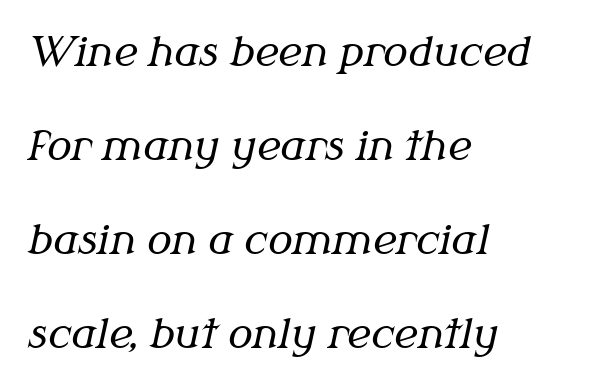
Q: Is the text bold? A: No.
Q: Is the text italic (slanted)? A: Yes, it leans right by about 12 degrees.
Q: Is the typeface a serif or a sans-serif typeface? A: Serif.
Q: Is the text underlined? A: No.
Q: How is the paragraph aligned? A: Left-aligned.
Q: Is the spacing between letters normal or unusually wide? A: Normal.
Q: Is the spacing between lines tight, normal or loose? A: Loose.
Q: Width (condensed, normal, or wide)? A: Normal.
Q: Stroke contrast? A: Medium.
Q: x-height? A: Medium.
Q: Monospaced? A: No.
